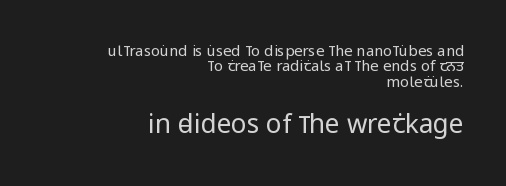
The image shows 26 px text type, upright; set right-aligned, tight line spacing (1.02x), normal letter spacing, not underlined; the second (bottom) block is 1.73x larger.
